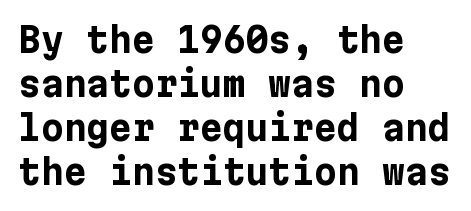
Q: Is the text bold? A: Yes.
Q: Is the text italic (slanted)? A: No, it is upright.
Q: Is the typeface a serif or a sans-serif typeface? A: Sans-serif.
Q: Is the text underlined? A: No.
Q: How is the paragraph aligned? A: Left-aligned.
Q: Is the spacing between letters normal or unusually wide? A: Normal.
Q: Is the spacing between lines tight, normal or loose? A: Normal.
Q: Width (condensed, normal, or wide)? A: Normal.
Q: Stroke contrast? A: Low.
Q: x-height? A: Medium.
